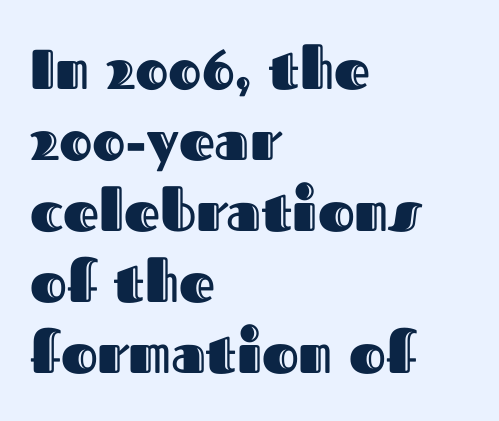
{"italic": "no", "width": "normal", "x_height": "medium", "monospaced": "no", "underline": "no", "align": "left", "line_spacing": "normal", "line_spacing_ratio": 1.27, "letter_spacing": "normal", "letter_spacing_em": 0.0, "glyph_px": 56}
